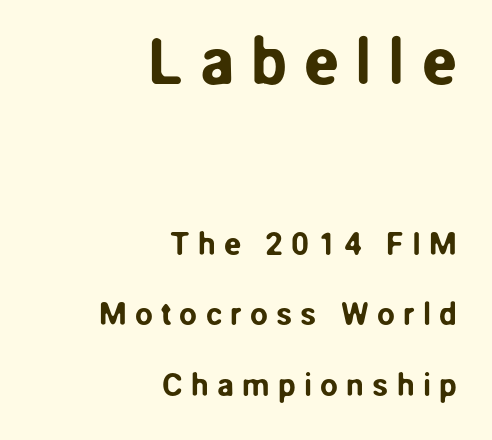
Q: Is the text italic (slanted)? A: No, it is upright.
Q: Is the typeface a serif or a sans-serif typeface? A: Sans-serif.
Q: Is the text underlined? A: No.
Q: How is the paragraph aligned? A: Right-aligned.
Q: Is the spacing between letters normal or unusually wide? A: Unusually wide.
Q: Is the spacing between lines tight, normal or loose? A: Loose.
Q: Which block of text is set in a larger size, the first (top) or the second (bottom)? A: The first (top) one.
Q: Width (condensed, normal, or wide)? A: Normal.
Q: Stroke contrast? A: Low.
Q: x-height? A: Medium.
Q: Monospaced? A: No.
